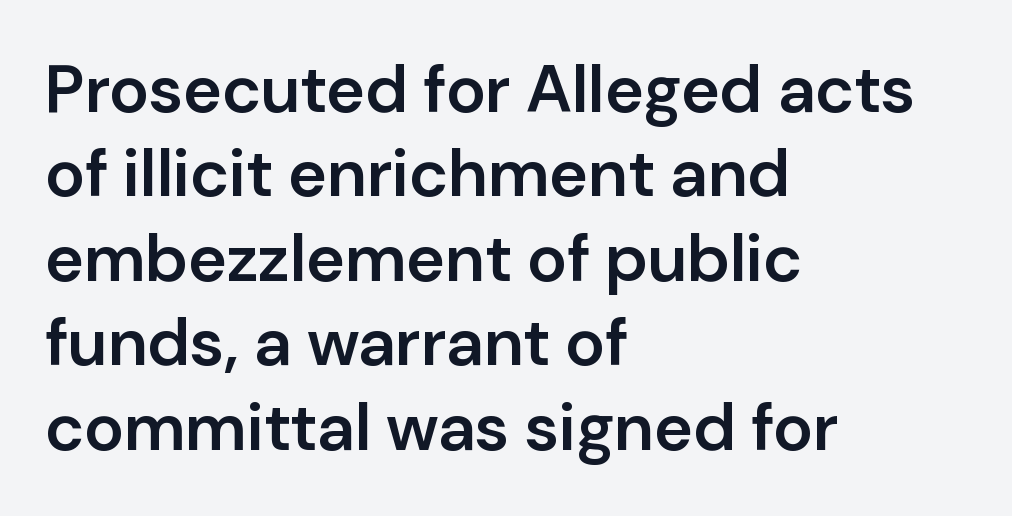
{"serif": "no", "italic": "no", "bold": "semi", "weight": "semibold", "width": "normal", "stroke_contrast": "low", "x_height": "medium", "monospaced": "no", "underline": "no", "align": "left", "line_spacing": "normal", "line_spacing_ratio": 1.26, "letter_spacing": "normal", "letter_spacing_em": 0.0, "glyph_px": 67}
